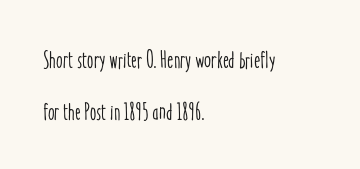
The image shows 24 px text type, upright; set left-aligned, loose line spacing (2.16x), normal letter spacing, not underlined.
